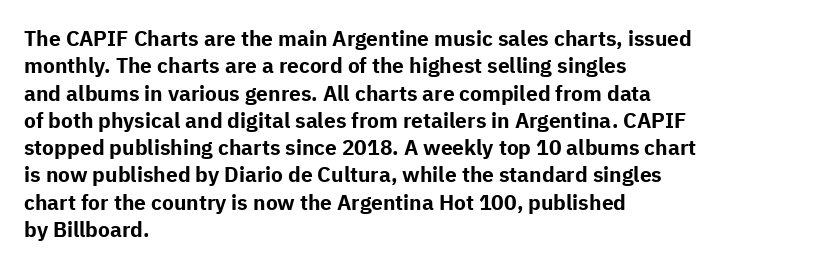
Q: Is the text bold? A: Yes.
Q: Is the text italic (slanted)? A: No, it is upright.
Q: Is the text underlined? A: No.
Q: How is the paragraph aligned? A: Left-aligned.
Q: Is the spacing between letters normal or unusually wide? A: Normal.
Q: Is the spacing between lines tight, normal or loose? A: Normal.
